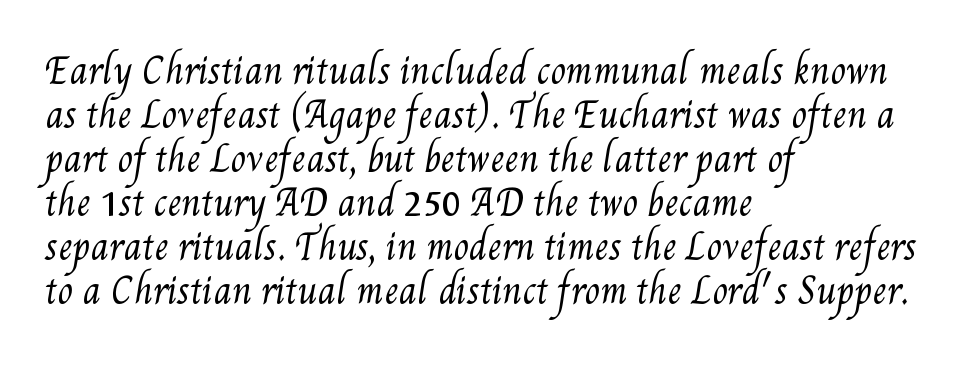
Q: Is the text bold? A: No.
Q: Is the text underlined? A: No.
Q: How is the paragraph aligned? A: Left-aligned.
Q: Is the spacing between letters normal or unusually wide? A: Normal.
Q: Is the spacing between lines tight, normal or loose? A: Normal.
Q: Width (condensed, normal, or wide)? A: Condensed.
Q: Stroke contrast? A: Medium.
Q: x-height? A: Small.
Q: Monospaced? A: No.
